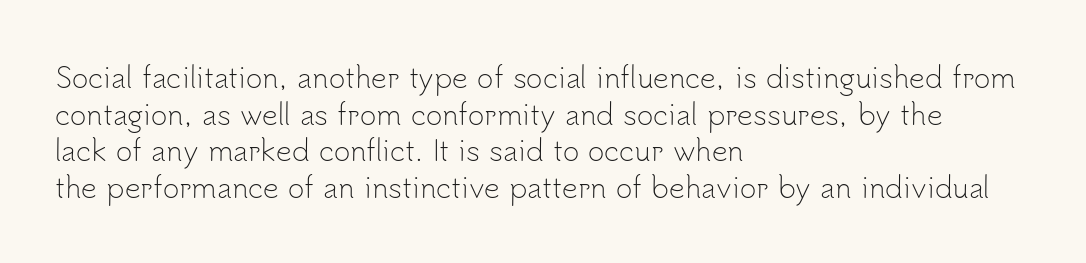
The image shows 28 px light sans-serif type, upright; set left-aligned, normal line spacing (1.31x), normal letter spacing, not underlined; low stroke contrast and a small x-height.
